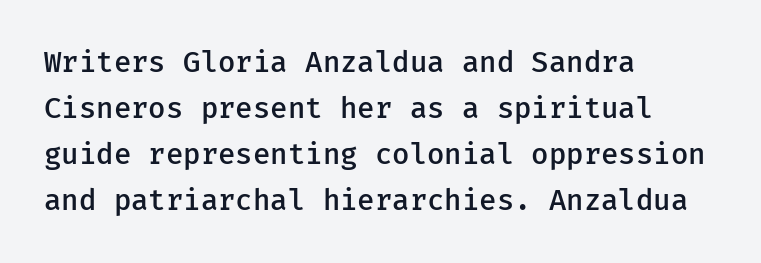
To sum up the face: it is a sans, with no serifs. Letters rest on an invisible, unmarked baseline. Interline gaps are of average width in this sample. The setting favours the left margin, as ordinary paragraphs usually do. How heavy is the stroke? Medium-heavy — a semibold, shy of bold.
